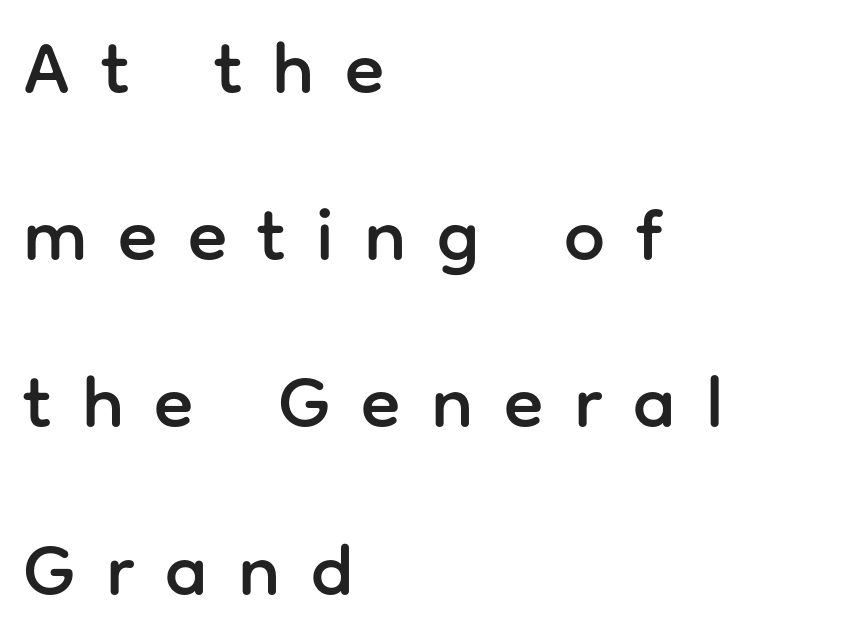
The image shows 73 px sans-serif type, upright; set left-aligned, loose line spacing (2.29x), unusually wide letter spacing (+0.42 em), not underlined; low stroke contrast and a medium x-height.
